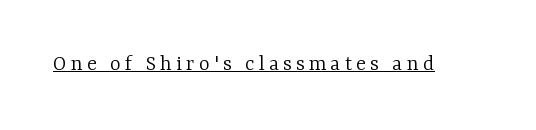
{"italic": "no", "bold": "no", "underline": "yes", "glyph_px": 23}
